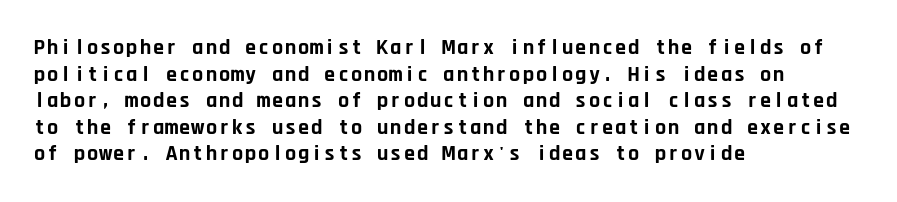
The image shows 22 px bold type, upright; set left-aligned, line spacing 1.21x, normal letter spacing, not underlined.
